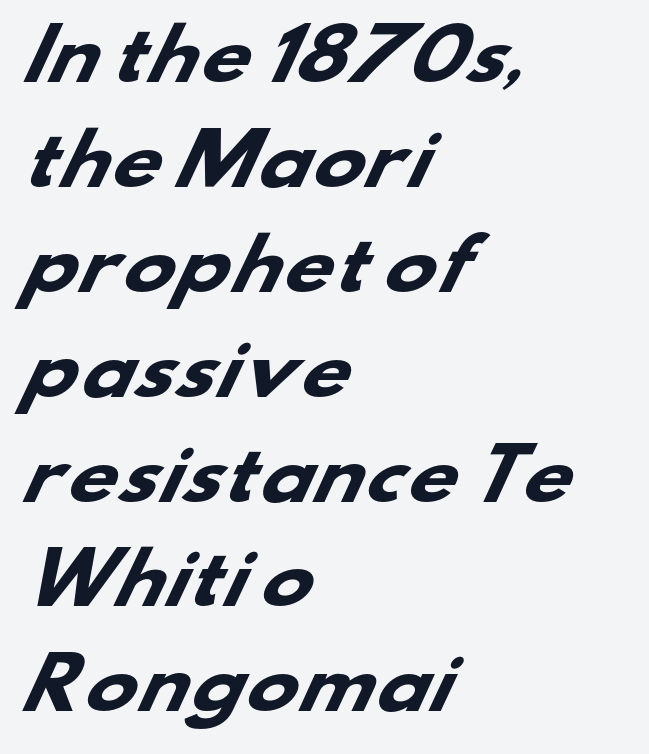
{"serif": "no", "bold": "yes", "weight": "heavy", "width": "wide", "stroke_contrast": "low", "x_height": "small", "monospaced": "no", "underline": "no", "align": "left", "line_spacing": "normal", "line_spacing_ratio": 1.52, "letter_spacing": "normal", "letter_spacing_em": 0.0, "glyph_px": 69}
